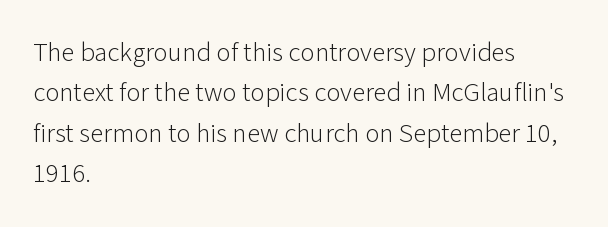
{"italic": "no", "bold": "no", "underline": "no", "align": "left", "line_spacing": "normal", "line_spacing_ratio": 1.5, "letter_spacing": "normal", "letter_spacing_em": 0.0, "glyph_px": 27}
